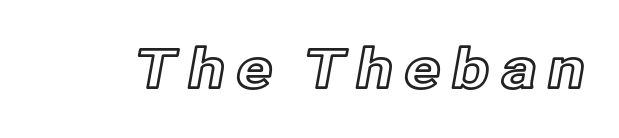
{"width": "normal", "x_height": "medium", "monospaced": "no", "underline": "no", "glyph_px": 55}
